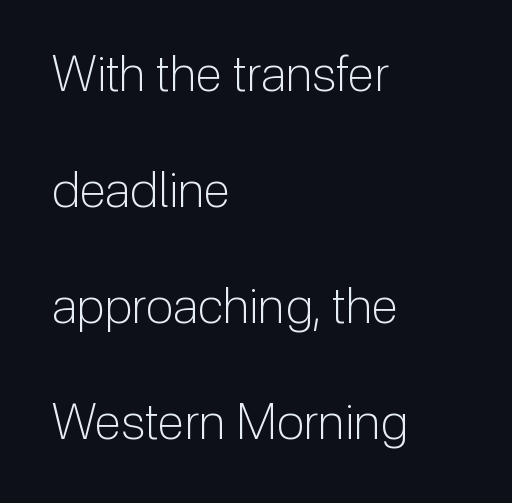
The image shows 50 px light sans-serif type, upright; set left-aligned, loose line spacing (2.32x), normal letter spacing, not underlined; low stroke contrast and a medium x-height.
